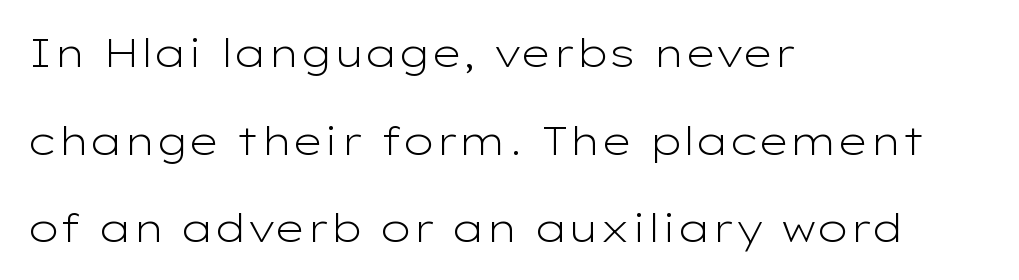
Q: Is the text bold? A: No.
Q: Is the text italic (slanted)? A: No, it is upright.
Q: Is the typeface a serif or a sans-serif typeface? A: Sans-serif.
Q: Is the text underlined? A: No.
Q: How is the paragraph aligned? A: Left-aligned.
Q: Is the spacing between letters normal or unusually wide? A: Normal.
Q: Is the spacing between lines tight, normal or loose? A: Loose.
Q: Width (condensed, normal, or wide)? A: Wide.
Q: Stroke contrast? A: Low.
Q: x-height? A: Medium.
Q: Monospaced? A: No.
